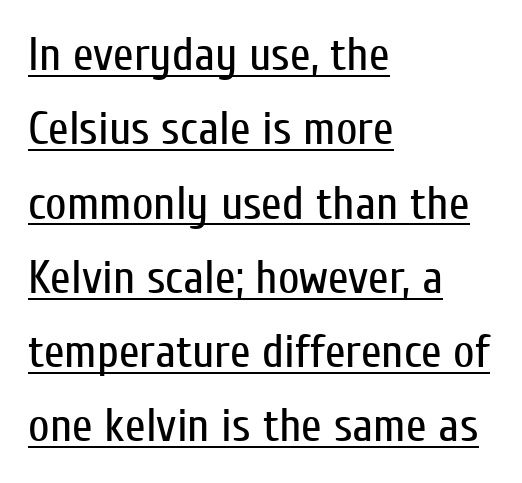
Q: Is the text bold? A: No.
Q: Is the text italic (slanted)? A: No, it is upright.
Q: Is the typeface a serif or a sans-serif typeface? A: Sans-serif.
Q: Is the text underlined? A: Yes.
Q: How is the paragraph aligned? A: Left-aligned.
Q: Is the spacing between letters normal or unusually wide? A: Normal.
Q: Is the spacing between lines tight, normal or loose? A: Normal.
Q: Width (condensed, normal, or wide)? A: Condensed.
Q: Stroke contrast? A: Low.
Q: x-height? A: Medium.
Q: Monospaced? A: No.
